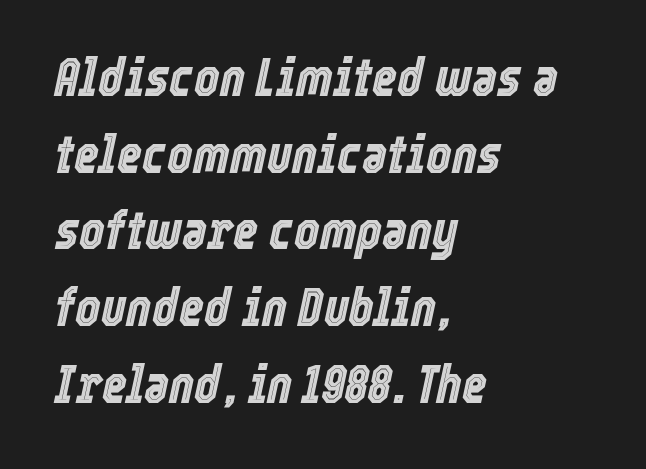
{"italic": "yes", "lean": "right", "slant_degrees": 12, "width": "condensed", "x_height": "medium", "monospaced": "no", "underline": "no", "align": "left", "line_spacing": "normal", "line_spacing_ratio": 1.42, "letter_spacing": "normal", "letter_spacing_em": 0.0, "glyph_px": 54}
